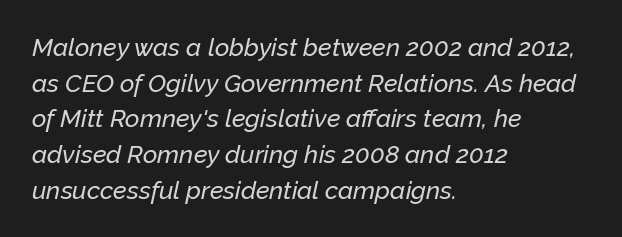
{"italic": "yes", "lean": "right", "slant_degrees": 12, "underline": "no", "align": "left", "line_spacing": "normal", "line_spacing_ratio": 1.43, "letter_spacing": "normal", "letter_spacing_em": 0.0, "glyph_px": 25}
